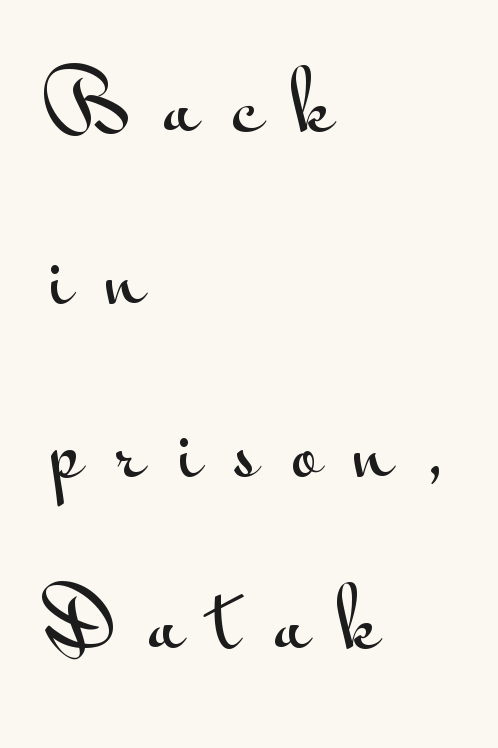
{"serif": "no", "width": "wide", "stroke_contrast": "medium", "x_height": "small", "monospaced": "no", "underline": "no", "align": "left", "line_spacing": "loose", "line_spacing_ratio": 2.24, "letter_spacing": "wide", "letter_spacing_em": 0.43, "glyph_px": 77}
